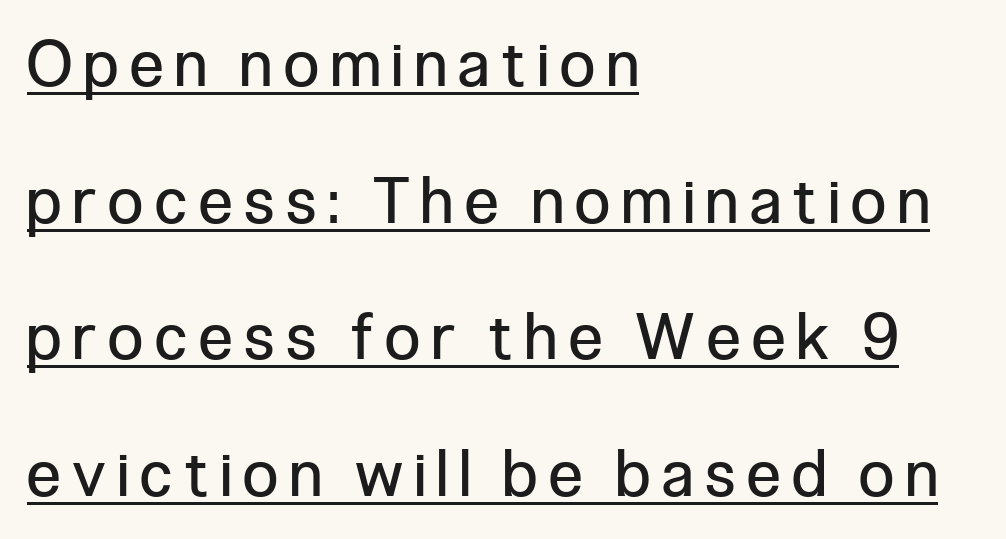
{"serif": "no", "italic": "no", "bold": "no", "weight": "regular", "width": "condensed", "stroke_contrast": "low", "x_height": "medium", "monospaced": "no", "underline": "yes", "align": "left", "line_spacing": "loose", "line_spacing_ratio": 2.17, "glyph_px": 63}
